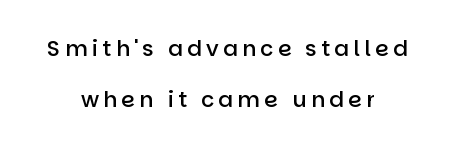
{"italic": "no", "bold": "semi", "underline": "no", "align": "center", "line_spacing": "loose", "line_spacing_ratio": 2.33, "glyph_px": 22}
